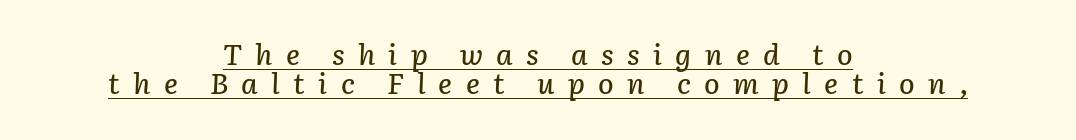
Q: Is the text italic (slanted)? A: Yes, it leans right by about 3 degrees.
Q: Is the text underlined? A: Yes.
Q: How is the paragraph aligned? A: Centered.
Q: Is the spacing between letters normal or unusually wide? A: Unusually wide.
Q: Is the spacing between lines tight, normal or loose? A: Tight.
Q: Width (condensed, normal, or wide)? A: Normal.
Q: Stroke contrast? A: Low.
Q: x-height? A: Medium.
Q: Monospaced? A: No.
